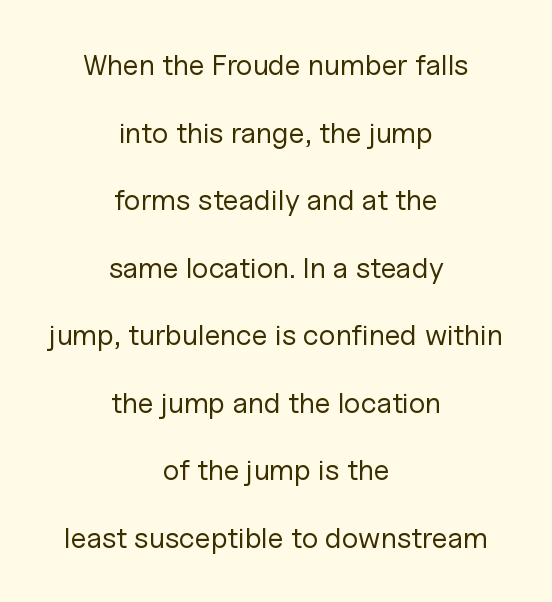
The image shows 29 px regular-weight sans-serif type, upright; set centered, loose line spacing (2.33x), normal letter spacing, not underlined; low stroke contrast and a medium x-height.
